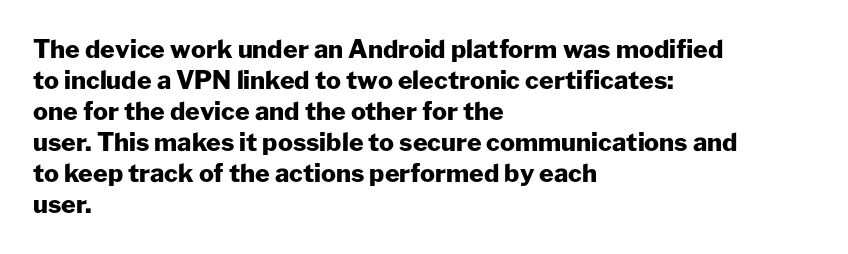
Q: Is the text bold? A: Yes.
Q: Is the text italic (slanted)? A: No, it is upright.
Q: Is the text underlined? A: No.
Q: How is the paragraph aligned? A: Left-aligned.
Q: Is the spacing between letters normal or unusually wide? A: Normal.
